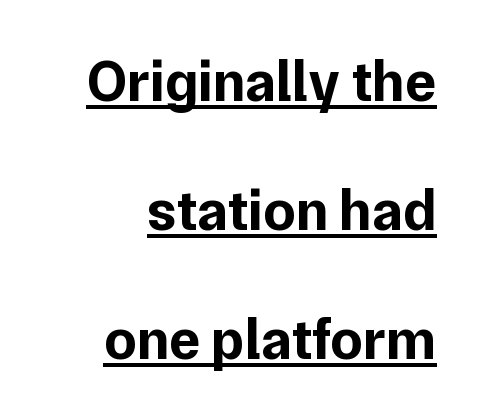
The image shows 58 px bold sans-serif type, upright; set loose line spacing (2.22x), normal letter spacing, underlined; low stroke contrast and a medium x-height.
